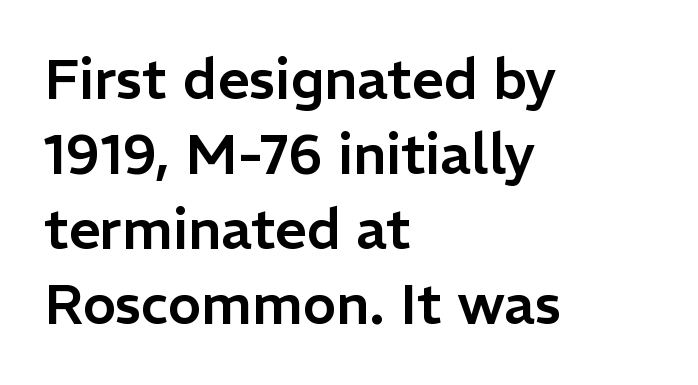
{"serif": "no", "italic": "no", "width": "normal", "stroke_contrast": "low", "x_height": "medium", "monospaced": "no", "underline": "no", "align": "left", "line_spacing": "normal", "line_spacing_ratio": 1.34, "letter_spacing": "normal", "letter_spacing_em": 0.0, "glyph_px": 56}
